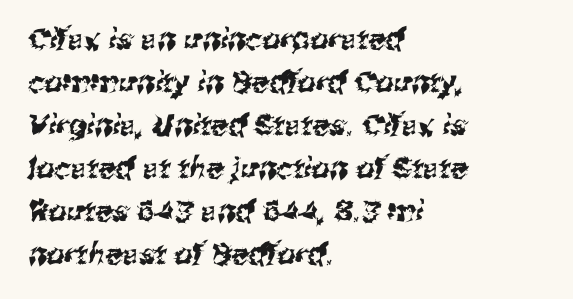
The horizontal fit of the characters is conventional and even. A sans-serif font was chosen for this passage. Vertically, the passage feels balanced, rows spaced as you'd expect. Note the varied advance widths — an 'i' is clearly narrower than an 'm'. The paragraph has a hard left edge and a soft right edge.
